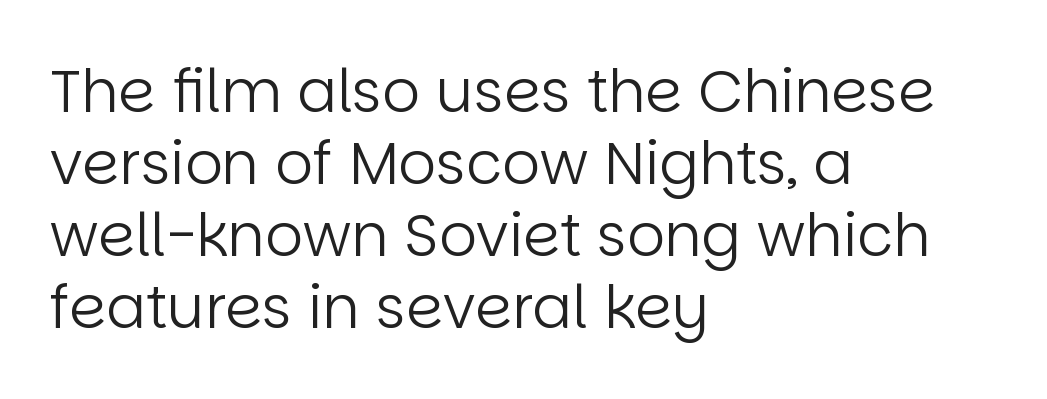
The image shows 59 px regular-weight sans-serif type, upright; set left-aligned, line spacing 1.22x, normal letter spacing, not underlined; low stroke contrast and a large x-height.
